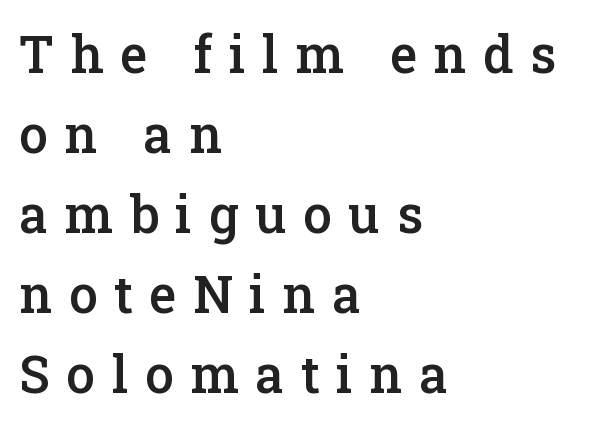
{"serif": "yes", "italic": "no", "bold": "semi", "weight": "semibold", "width": "normal", "stroke_contrast": "low", "x_height": "medium", "monospaced": "no", "underline": "no", "align": "left", "line_spacing": "normal", "line_spacing_ratio": 1.57, "letter_spacing": "wide", "letter_spacing_em": 0.33, "glyph_px": 51}
